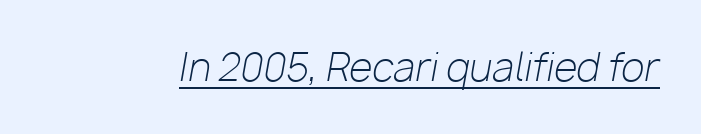
Q: Is the text bold? A: No.
Q: Is the text italic (slanted)? A: Yes, it leans right by about 10 degrees.
Q: Is the text underlined? A: Yes.
Q: Is the spacing between letters normal or unusually wide? A: Normal.
Q: Width (condensed, normal, or wide)? A: Normal.
Q: Stroke contrast? A: Low.
Q: x-height? A: Medium.
Q: Monospaced? A: No.
